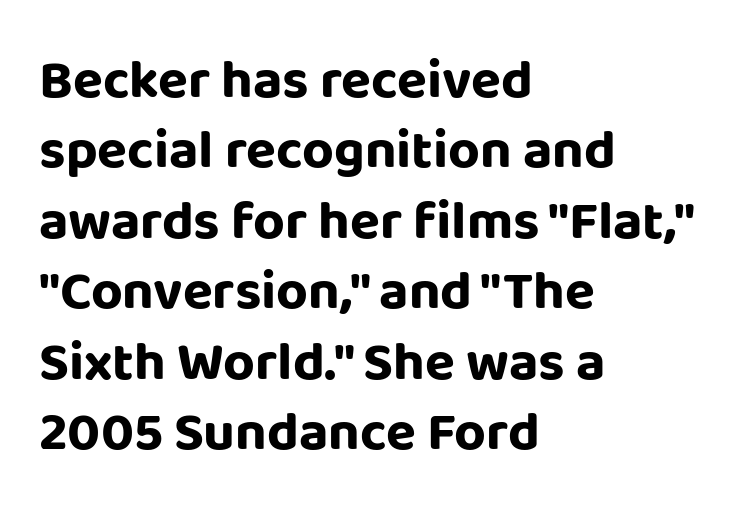
The image shows 55 px bold sans-serif type, upright; set left-aligned, normal line spacing (1.28x), normal letter spacing, not underlined; low stroke contrast and a large x-height.
